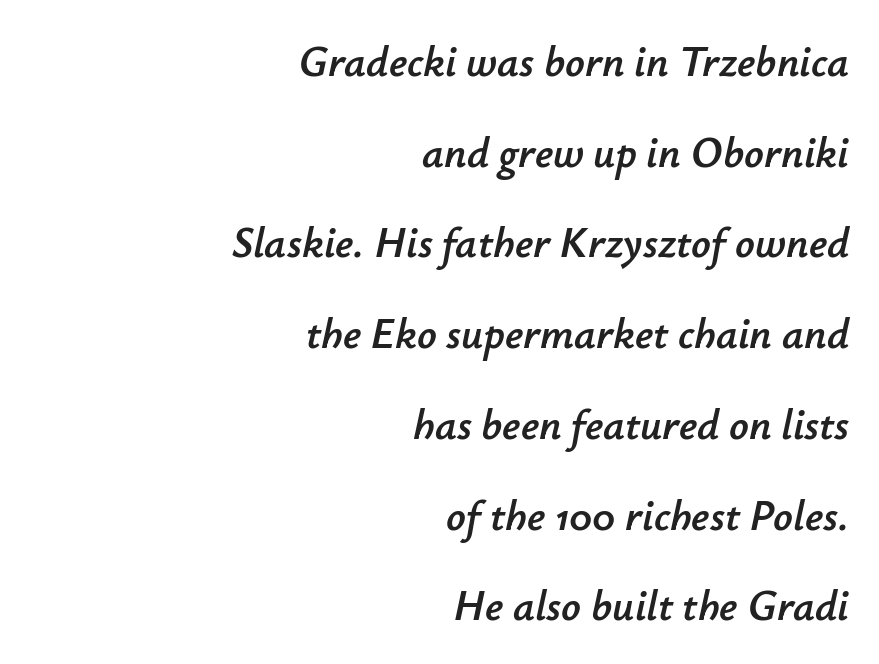
The image shows 43 px text type, italic (leaning right); set right-aligned, loose line spacing (2.11x), normal letter spacing, not underlined; low stroke contrast and a small x-height.
